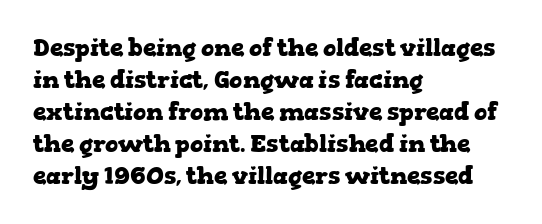
The image shows 24 px bold type, upright; set left-aligned, normal line spacing (1.33x), normal letter spacing, not underlined.
